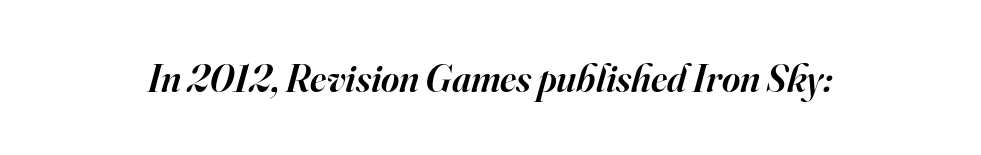
Q: Is the text bold? A: Semi-bold.
Q: Is the text italic (slanted)? A: Yes, it leans right by about 16 degrees.
Q: Is the typeface a serif or a sans-serif typeface? A: Serif.
Q: Is the text underlined? A: No.
Q: Is the spacing between letters normal or unusually wide? A: Normal.
Q: Width (condensed, normal, or wide)? A: Normal.
Q: Stroke contrast? A: High.
Q: x-height? A: Small.
Q: Monospaced? A: No.
